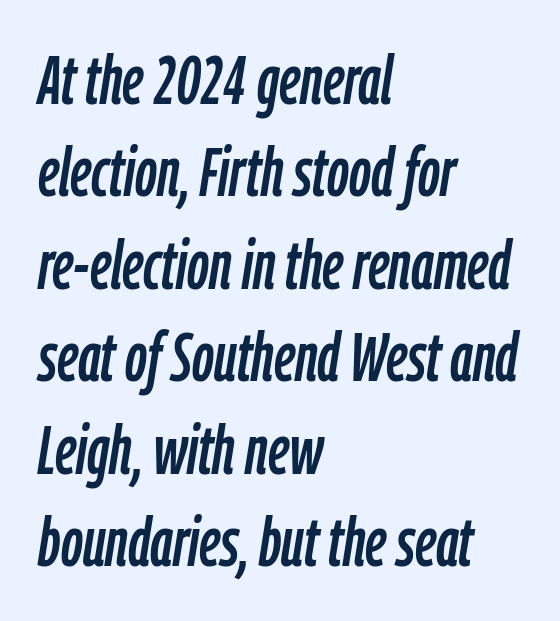
Q: Is the text italic (slanted)? A: Yes, it leans right by about 9 degrees.
Q: Is the text underlined? A: No.
Q: How is the paragraph aligned? A: Left-aligned.
Q: Is the spacing between letters normal or unusually wide? A: Normal.
Q: Is the spacing between lines tight, normal or loose? A: Normal.
Q: Width (condensed, normal, or wide)? A: Condensed.
Q: Stroke contrast? A: Low.
Q: x-height? A: Medium.
Q: Monospaced? A: No.
